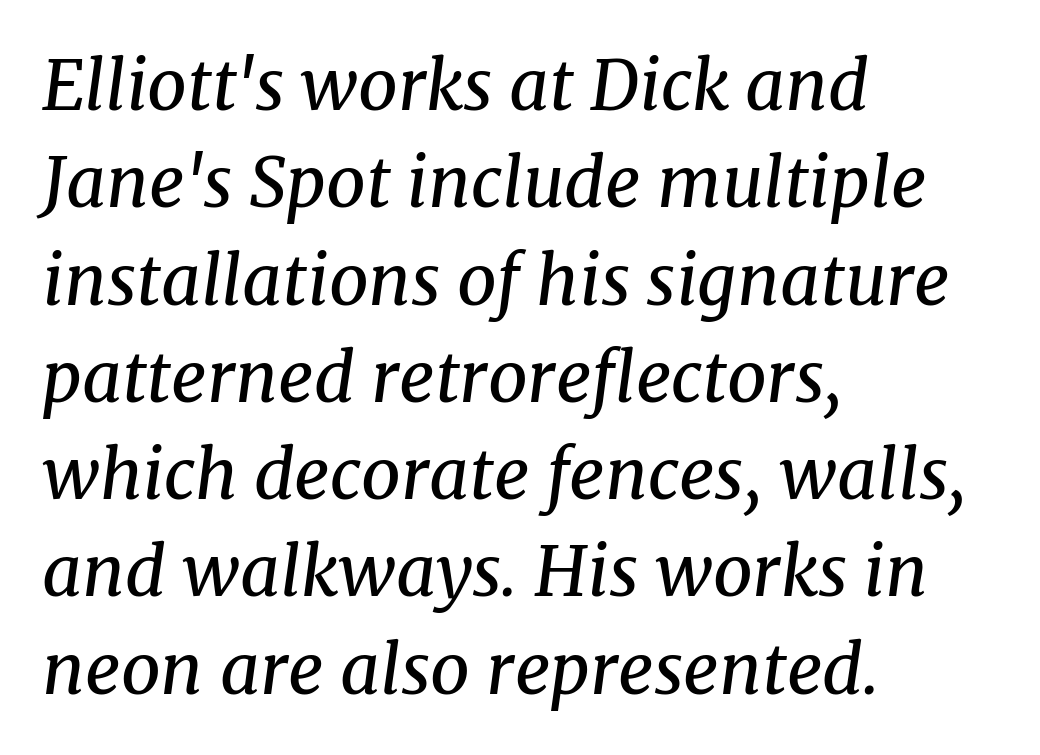
The image shows 69 px regular-weight serif type, italic (leaning right); set left-aligned, normal line spacing (1.41x), normal letter spacing, not underlined; medium stroke contrast and a medium x-height.
